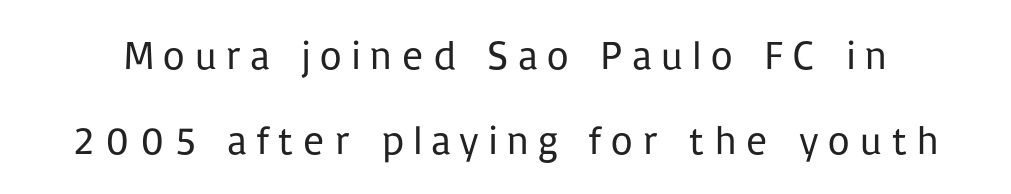
The image shows 40 px regular-weight sans-serif type, upright; set loose line spacing (2.12x), unusually wide letter spacing (+0.21 em), not underlined; low stroke contrast and a medium x-height.
